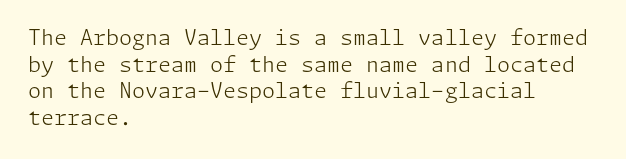
Summary of weight: not heavy and not bold. The vertical gap from one line to the next is medium. The type is set solid horizontally, with unmodified tracking. No italicization has been applied; the sample stays upright. The paragraph shown leans on its left margin. The gap between lines stays unmarked.
